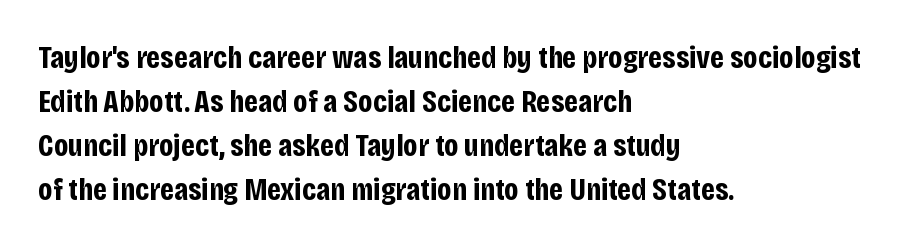
A typesetter would call this proportional, since set widths differ per character. A roman cut, with each character standing at attention. The baseline area is clear. Compared with a centered layout, this one pins lines to the left instead.
